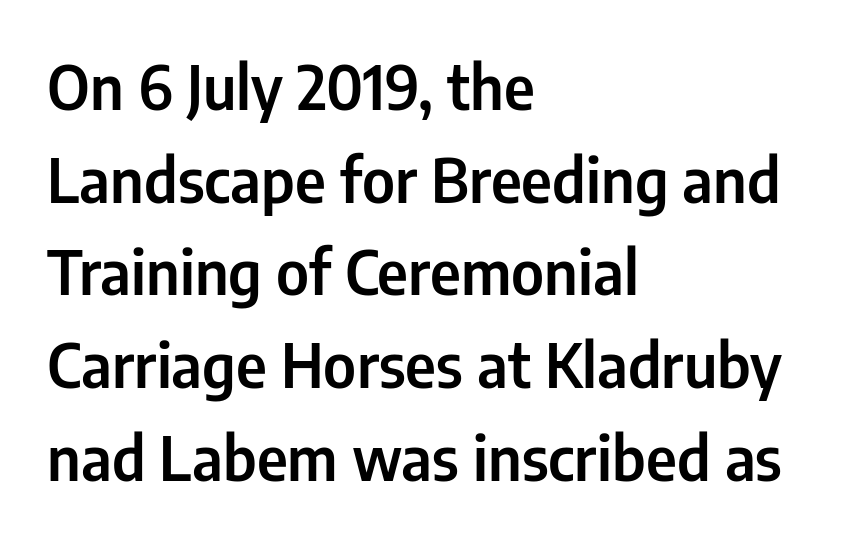
{"serif": "no", "italic": "no", "width": "condensed", "stroke_contrast": "low", "x_height": "medium", "monospaced": "no", "underline": "no", "align": "left", "line_spacing": "normal", "line_spacing_ratio": 1.52, "letter_spacing": "normal", "letter_spacing_em": 0.0, "glyph_px": 61}
